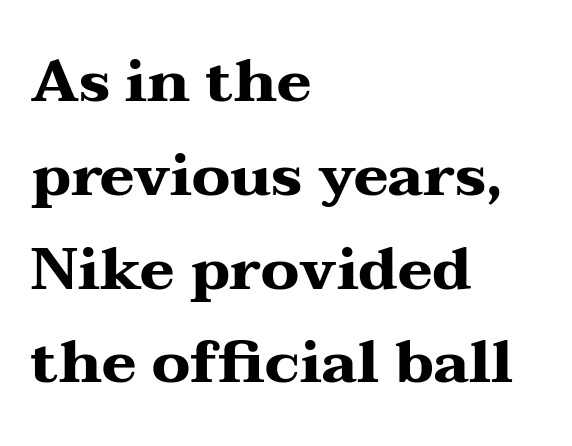
{"serif": "yes", "italic": "no", "bold": "yes", "weight": "heavy", "width": "wide", "stroke_contrast": "medium", "x_height": "medium", "monospaced": "no", "underline": "no", "align": "left", "line_spacing": "normal", "line_spacing_ratio": 1.59, "letter_spacing": "normal", "letter_spacing_em": 0.0, "glyph_px": 59}
